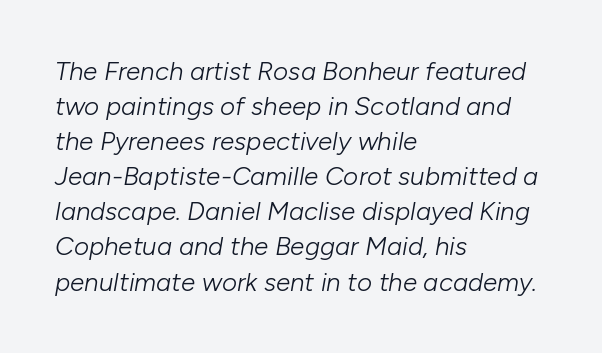
Q: Is the text bold? A: No.
Q: Is the text italic (slanted)? A: Yes, it leans right by about 10 degrees.
Q: Is the text underlined? A: No.
Q: How is the paragraph aligned? A: Left-aligned.
Q: Is the spacing between letters normal or unusually wide? A: Normal.
Q: Is the spacing between lines tight, normal or loose? A: Normal.
